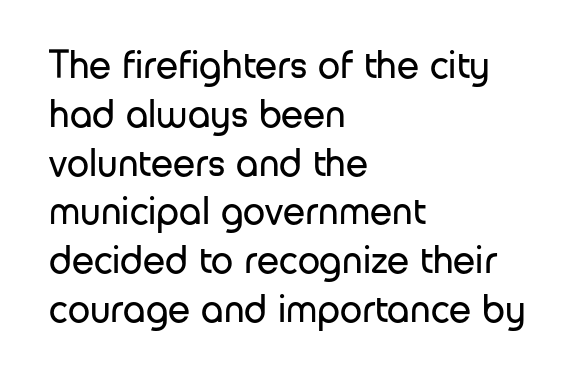
The image shows 40 px regular-weight sans-serif type, upright; set left-aligned, line spacing 1.22x, normal letter spacing, not underlined; low stroke contrast and a medium x-height.
